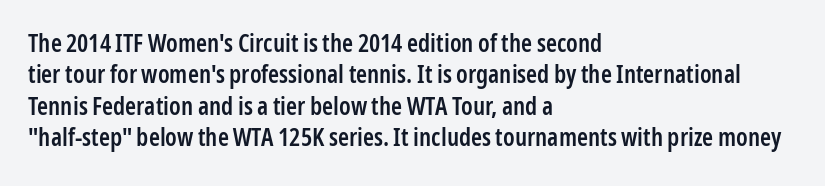
Has an underline been added? It has not. Nobody touched the tracking dial on this one. The rendering uses a semibold face; strokes are thickened but not to full bold. Style check: upright. Normally led — the rows are evenly, conventionally spaced.
